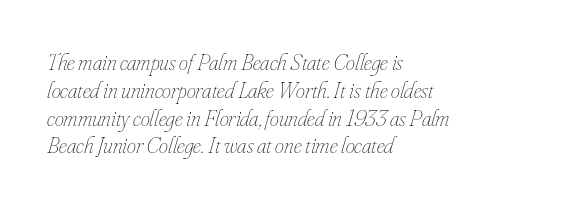
Q: Is the text bold? A: No.
Q: Is the text italic (slanted)? A: Yes, it leans right by about 16 degrees.
Q: Is the text underlined? A: No.
Q: How is the paragraph aligned? A: Left-aligned.
Q: Is the spacing between letters normal or unusually wide? A: Normal.
